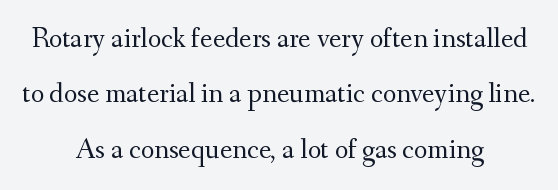
The image shows 29 px regular-weight serif type, upright; set centered, loose line spacing (1.91x), normal letter spacing, not underlined; medium stroke contrast and a small x-height.
